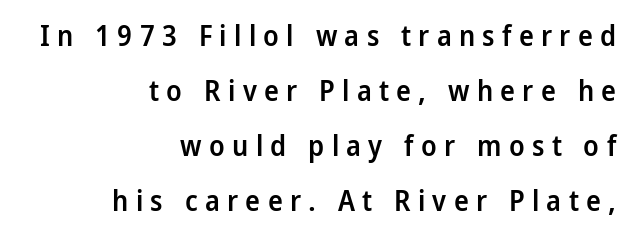
The image shows 28 px semibold sans-serif type, upright; set right-aligned, loose line spacing (1.96x), unusually wide letter spacing (+0.26 em), not underlined; low stroke contrast and a medium x-height.
